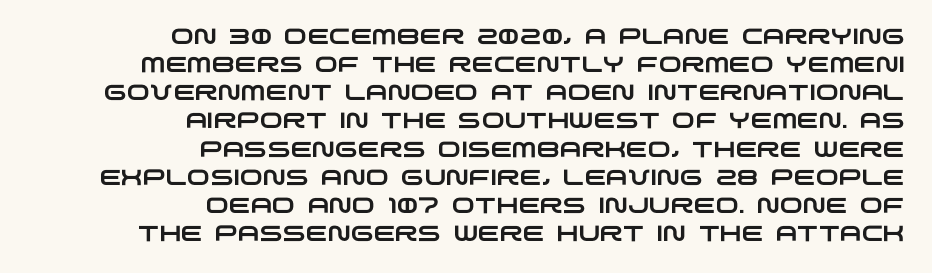
Has an underline been added? It has not. Line endings align vertically; line beginnings do not. This block has exactly the height ordinary leading produces. Nothing unusual about the tracking: characters are spaced as the font intends.
